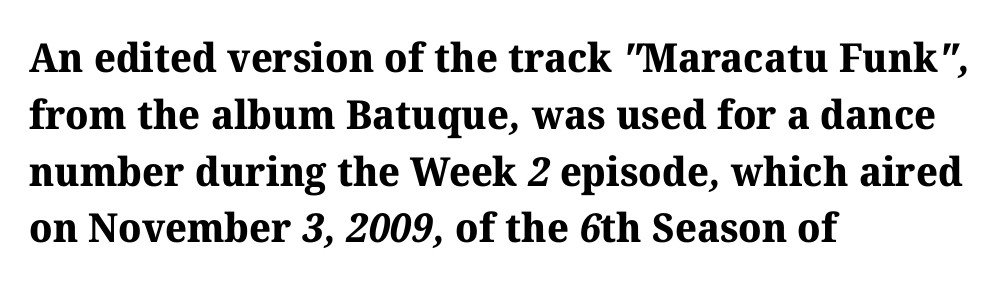
Type style note: has serifs. Caption: standard tracking, unaltered. You could not count columns in this text — the font is proportionally spaced. The leading is moderate, giving the passage an even texture. Clear beneath every line of the passage. Each glyph is drawn with heavy, bold strokes.
